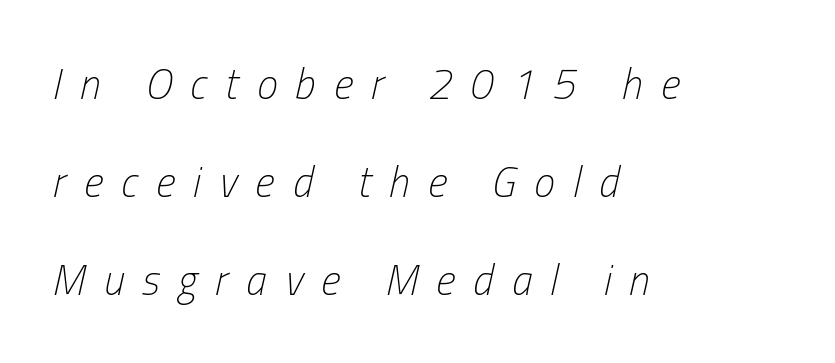
Q: Is the text bold? A: No.
Q: Is the text italic (slanted)? A: Yes, it leans right by about 13 degrees.
Q: Is the text underlined? A: No.
Q: How is the paragraph aligned? A: Left-aligned.
Q: Is the spacing between letters normal or unusually wide? A: Unusually wide.
Q: Is the spacing between lines tight, normal or loose? A: Loose.
Q: Width (condensed, normal, or wide)? A: Condensed.
Q: Stroke contrast? A: Low.
Q: x-height? A: Medium.
Q: Monospaced? A: No.
